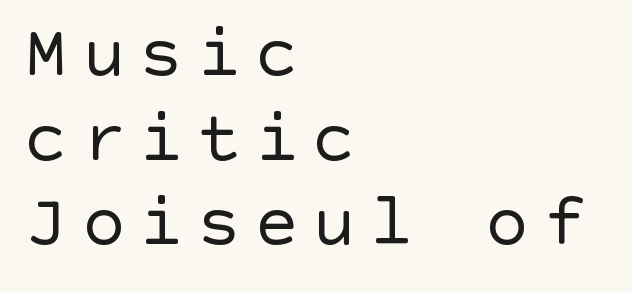
Just letters on the line, the space beneath them empty. Ascenders rise straight up at ninety degrees. Stroke terminals: plain, sans-serif. Ink coverage per letter is moderate at most.
